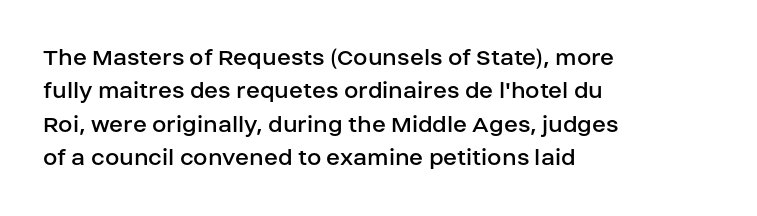
Compared with typical paragraphs, the rows here are spaced about the same. The letters stand straight up with perfectly vertical stems. Short and long lines alike share a common starting point at left. Is the stroke heavy? The answer is a plain regular-or-lighter. In terms of letterspacing, this is plain default setting. Just letters on the line, the space beneath them empty.
